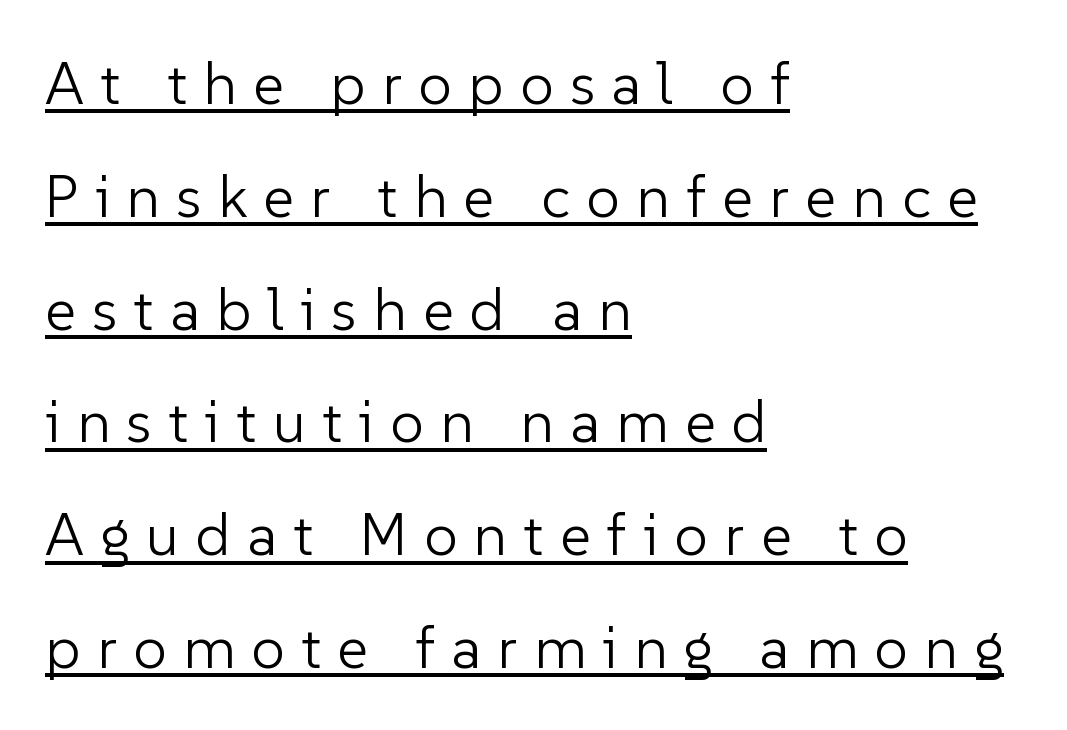
{"serif": "no", "italic": "no", "bold": "no", "weight": "light", "width": "normal", "stroke_contrast": "low", "x_height": "medium", "monospaced": "no", "underline": "yes", "align": "left", "line_spacing_ratio": 1.88, "letter_spacing": "wide", "letter_spacing_em": 0.27, "glyph_px": 60}
